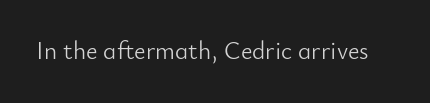
{"italic": "no", "bold": "no", "underline": "no", "letter_spacing": "normal", "letter_spacing_em": 0.0, "glyph_px": 25}
